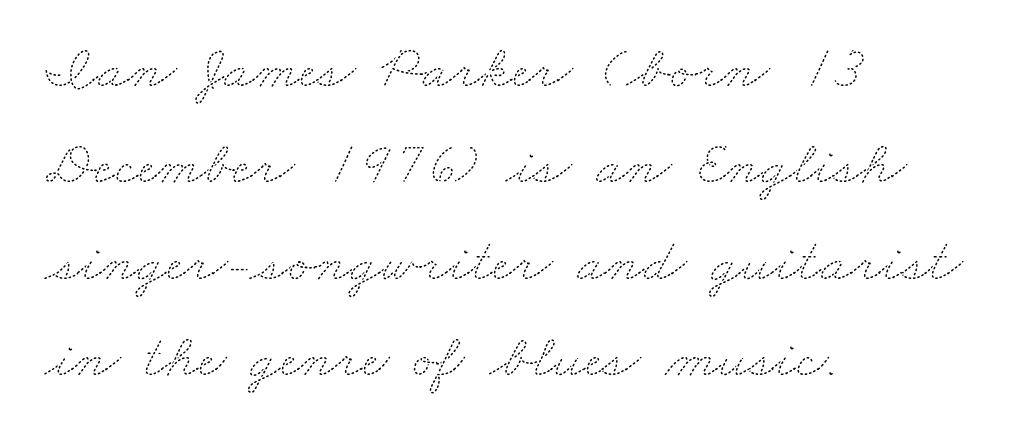
Q: Is the text bold? A: No.
Q: Is the text underlined? A: No.
Q: How is the paragraph aligned? A: Left-aligned.
Q: Is the spacing between letters normal or unusually wide? A: Normal.
Q: Is the spacing between lines tight, normal or loose? A: Normal.
Q: Width (condensed, normal, or wide)? A: Wide.
Q: Stroke contrast? A: Medium.
Q: x-height? A: Small.
Q: Monospaced? A: No.
